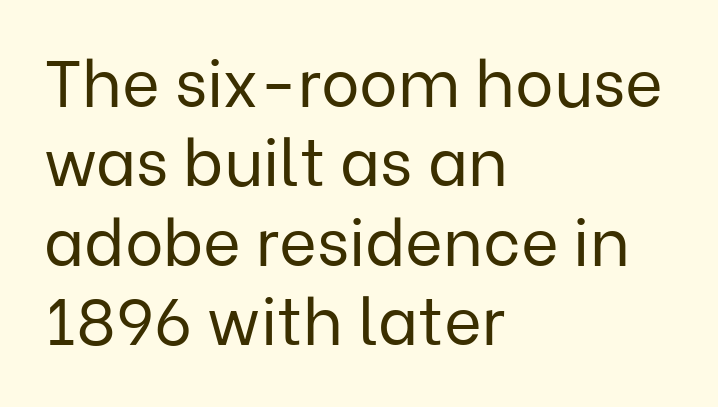
Q: Is the text bold? A: No.
Q: Is the text italic (slanted)? A: No, it is upright.
Q: Is the typeface a serif or a sans-serif typeface? A: Sans-serif.
Q: Is the text underlined? A: No.
Q: How is the paragraph aligned? A: Left-aligned.
Q: Is the spacing between letters normal or unusually wide? A: Normal.
Q: Width (condensed, normal, or wide)? A: Normal.
Q: Stroke contrast? A: Low.
Q: x-height? A: Medium.
Q: Monospaced? A: No.
